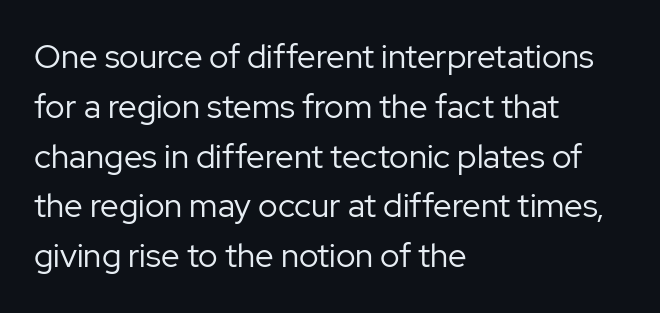
The image shows 33 px regular-weight sans-serif type, upright; set left-aligned, normal line spacing (1.51x), normal letter spacing, not underlined; low stroke contrast and a medium x-height.
